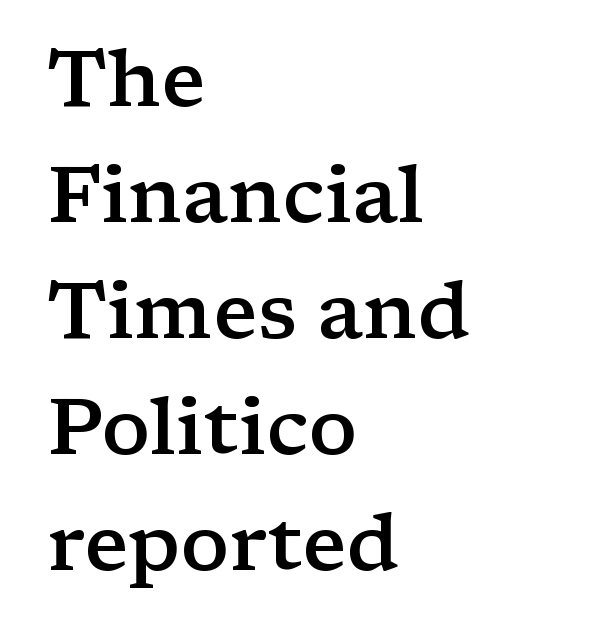
{"serif": "yes", "italic": "no", "bold": "semi", "weight": "semibold", "width": "wide", "stroke_contrast": "low", "x_height": "medium", "monospaced": "no", "underline": "no", "align": "left", "line_spacing": "normal", "line_spacing_ratio": 1.45, "letter_spacing": "normal", "letter_spacing_em": 0.0, "glyph_px": 80}
